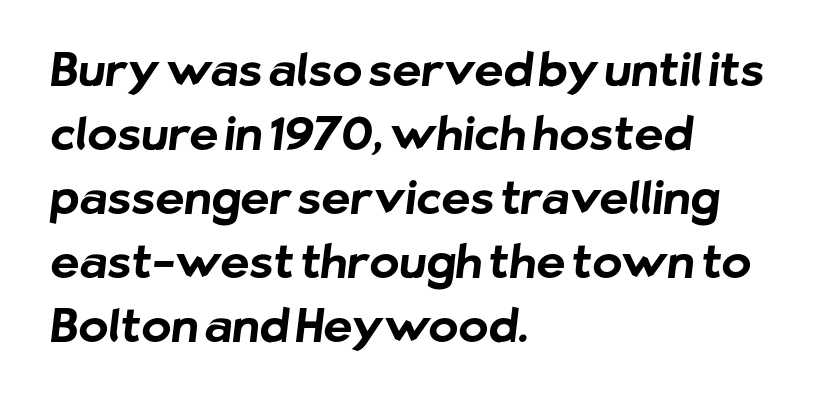
Q: Is the text bold? A: Yes.
Q: Is the typeface a serif or a sans-serif typeface? A: Sans-serif.
Q: Is the text underlined? A: No.
Q: How is the paragraph aligned? A: Left-aligned.
Q: Is the spacing between letters normal or unusually wide? A: Normal.
Q: Is the spacing between lines tight, normal or loose? A: Normal.
Q: Width (condensed, normal, or wide)? A: Normal.
Q: Stroke contrast? A: Low.
Q: x-height? A: Medium.
Q: Monospaced? A: No.
